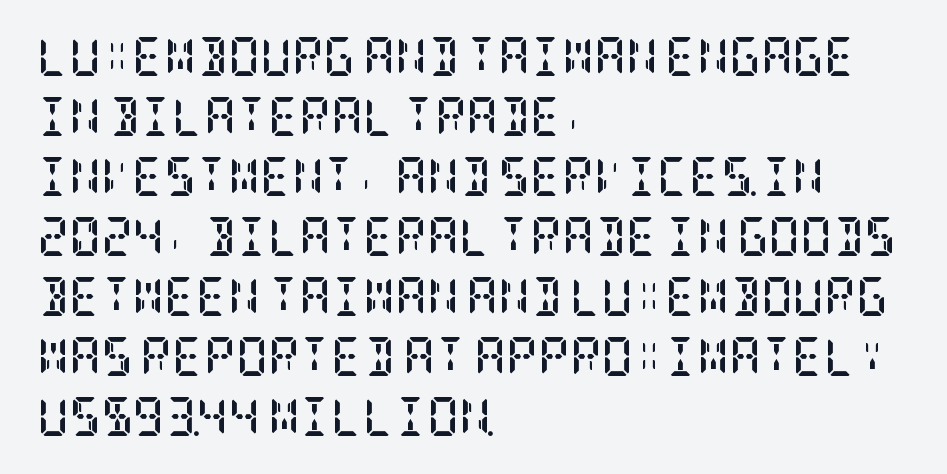
This is roman type, the default non-slanted kind. Students, note that the glyphs here touch the page at normal intervals. Words float on clear page, feet unadorned. These lines are composed in type with serifs. Heavy, bold letterforms. Evenly set lines give the paragraph a standard silhouette.
